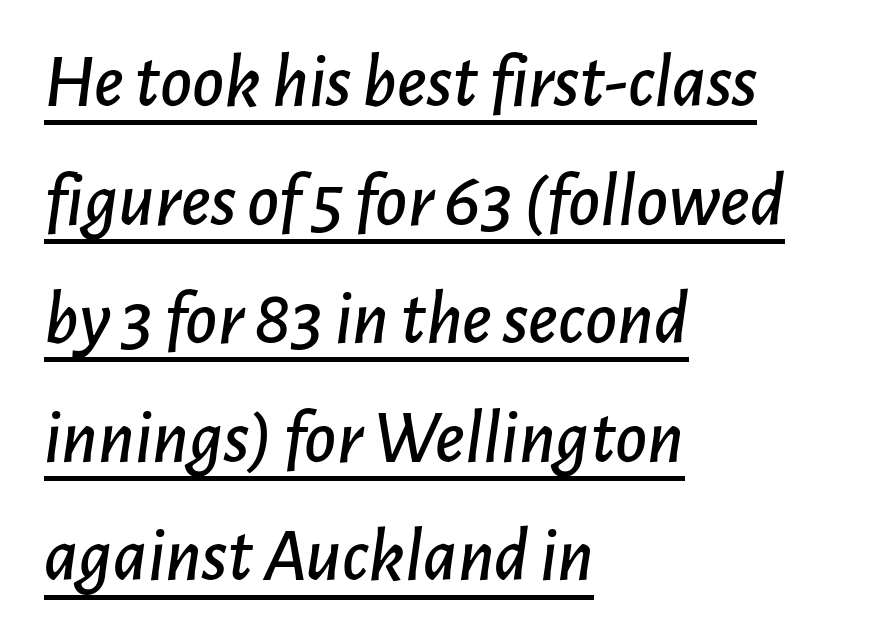
The image shows 77 px text type, italic (leaning right); set left-aligned, normal line spacing (1.54x), normal letter spacing, underlined; low stroke contrast and a medium x-height.
